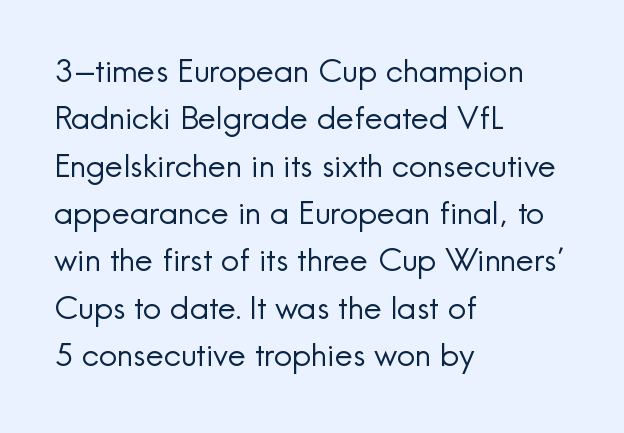
{"serif": "no", "italic": "no", "bold": "no", "weight": "regular", "width": "normal", "x_height": "small", "monospaced": "no", "underline": "no", "align": "left", "line_spacing": "normal", "line_spacing_ratio": 1.48, "letter_spacing": "normal", "letter_spacing_em": 0.0, "glyph_px": 32}
